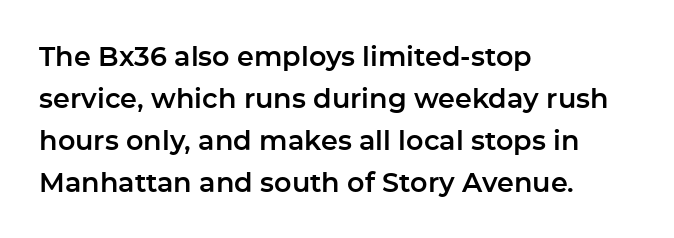
{"italic": "no", "underline": "no", "align": "left", "line_spacing": "normal", "line_spacing_ratio": 1.55, "letter_spacing": "normal", "letter_spacing_em": 0.0, "glyph_px": 27}
